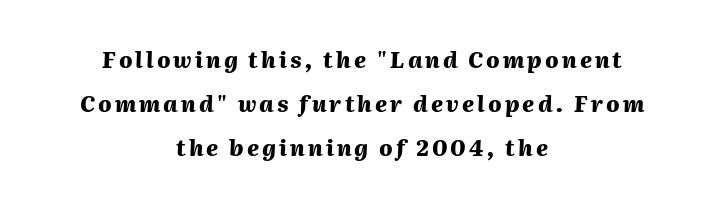
The image shows 22 px bold type, italic (leaning right); set centered, loose line spacing (2.01x), not underlined.
